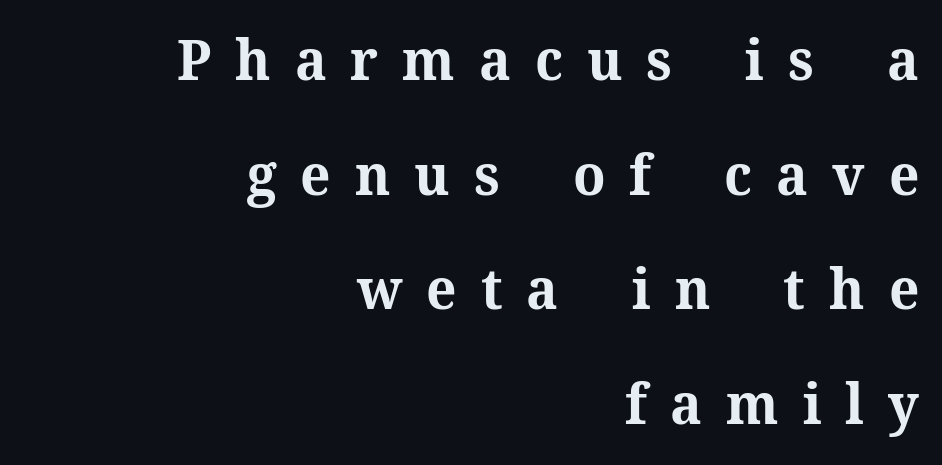
The typography opts for an upright posture over an oblique one. The rendering uses a large line-height, opening up the rows. This sample uses a serif face. In CSS terms this would be text-align: right.
